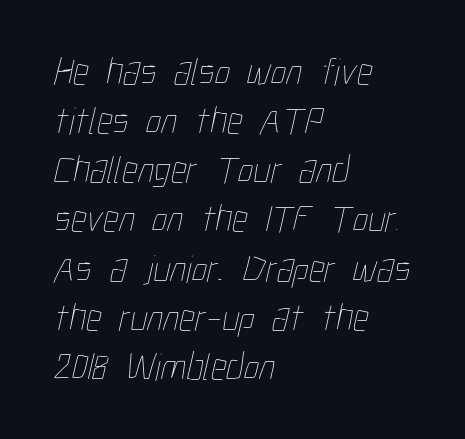
{"bold": "no", "weight": "thin", "width": "condensed", "stroke_contrast": "low", "x_height": "medium", "monospaced": "no", "underline": "no", "align": "left", "line_spacing": "normal", "line_spacing_ratio": 1.26, "letter_spacing": "normal", "letter_spacing_em": 0.0, "glyph_px": 39}
